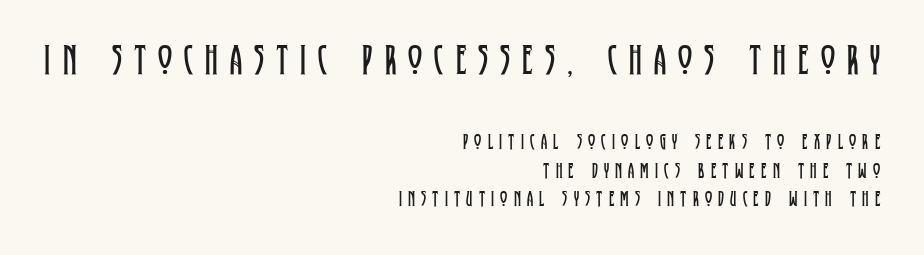
The image shows 43 px regular-weight, condensed serif type, upright; set right-aligned, normal line spacing (1.28x), unusually wide letter spacing (+0.28 em), not underlined; the first (top) block is 1.95x larger; low stroke contrast and a large x-height.
